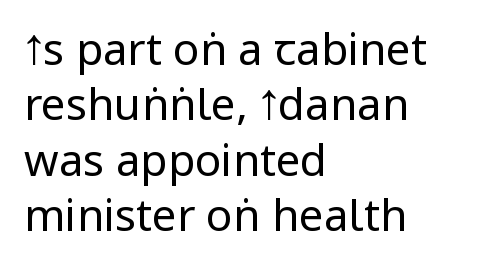
{"serif": "no", "italic": "no", "bold": "no", "weight": "regular", "width": "condensed", "stroke_contrast": "low", "x_height": "large", "monospaced": "no", "underline": "no", "align": "left", "line_spacing": "normal", "line_spacing_ratio": 1.26, "letter_spacing": "normal", "letter_spacing_em": 0.0, "glyph_px": 44}
